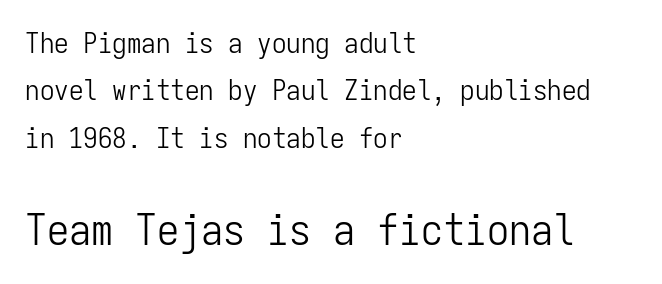
Q: Is the text bold? A: No.
Q: Is the text italic (slanted)? A: No, it is upright.
Q: Is the typeface a serif or a sans-serif typeface? A: Sans-serif.
Q: Is the text underlined? A: No.
Q: How is the paragraph aligned? A: Left-aligned.
Q: Is the spacing between letters normal or unusually wide? A: Normal.
Q: Is the spacing between lines tight, normal or loose? A: Normal.
Q: Which block of text is set in a larger size, the first (top) or the second (bottom)? A: The second (bottom) one.
Q: Width (condensed, normal, or wide)? A: Condensed.
Q: Stroke contrast? A: Low.
Q: x-height? A: Medium.
Q: Monospaced? A: Yes.
